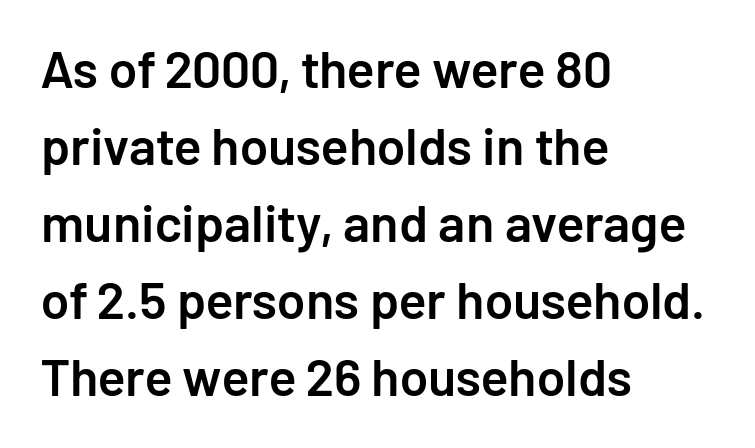
{"serif": "no", "italic": "no", "bold": "semi", "weight": "semibold", "width": "normal", "stroke_contrast": "low", "x_height": "medium", "monospaced": "no", "underline": "no", "align": "left", "line_spacing": "normal", "line_spacing_ratio": 1.48, "letter_spacing": "normal", "letter_spacing_em": 0.0, "glyph_px": 52}
